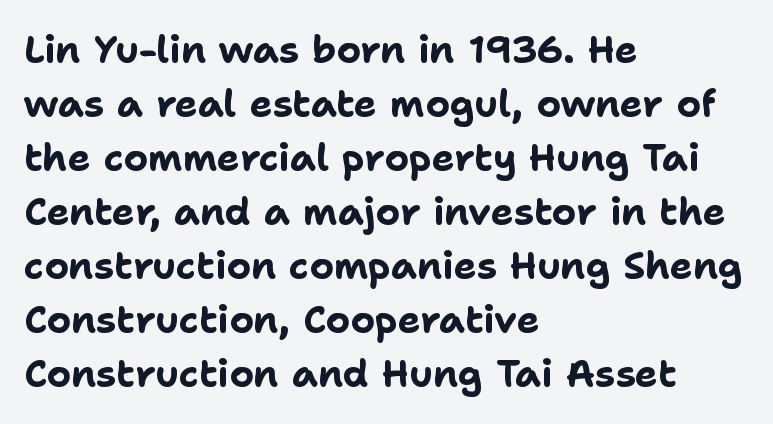
The image shows 38 px bold sans-serif type, upright; set left-aligned, normal line spacing (1.42x), normal letter spacing, not underlined; low stroke contrast and a medium x-height.
